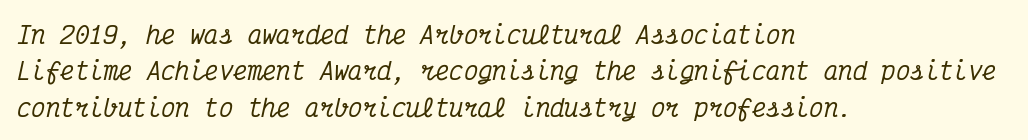
The image shows 24 px text type, italic (leaning right); set left-aligned, normal line spacing (1.52x), normal letter spacing, not underlined.
